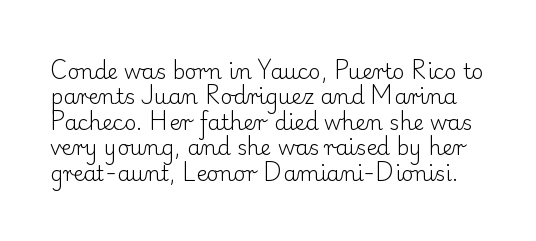
Vertical stems look standard width or narrower in stroke. This sample uses plain, unmodified letter spacing. Words float on clear page, feet unadorned. You can tell it's not italic because the verticals are truly vertical.
